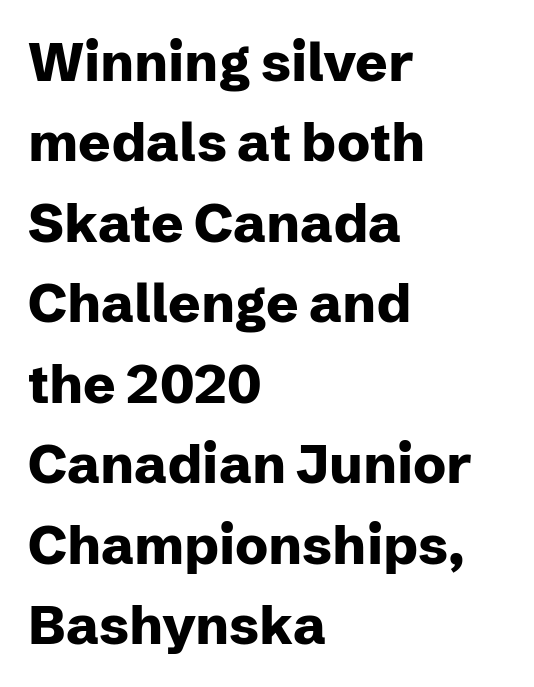
{"serif": "no", "italic": "no", "bold": "yes", "weight": "heavy", "width": "normal", "stroke_contrast": "low", "x_height": "medium", "monospaced": "no", "underline": "no", "align": "left", "line_spacing": "normal", "line_spacing_ratio": 1.49, "letter_spacing": "normal", "letter_spacing_em": 0.0, "glyph_px": 54}
